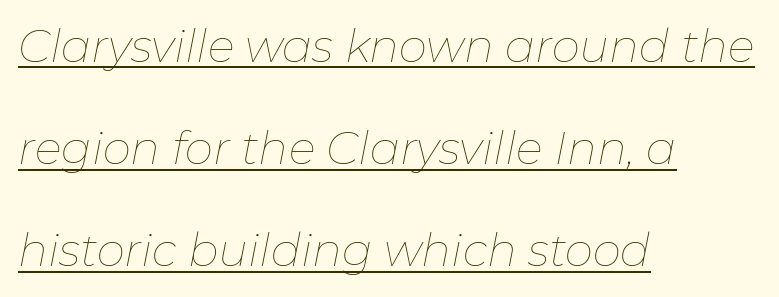
Q: Is the text bold? A: No.
Q: Is the text italic (slanted)? A: Yes, it leans right by about 11 degrees.
Q: Is the text underlined? A: Yes.
Q: How is the paragraph aligned? A: Left-aligned.
Q: Is the spacing between letters normal or unusually wide? A: Normal.
Q: Is the spacing between lines tight, normal or loose? A: Loose.
Q: Width (condensed, normal, or wide)? A: Normal.
Q: Stroke contrast? A: Low.
Q: x-height? A: Medium.
Q: Monospaced? A: No.
